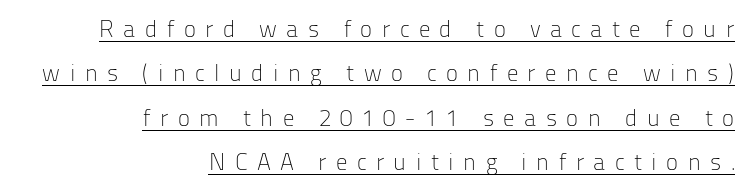
{"italic": "no", "bold": "no", "underline": "yes", "align": "right", "line_spacing": "loose", "line_spacing_ratio": 1.93, "letter_spacing": "wide", "letter_spacing_em": 0.41, "glyph_px": 23}
